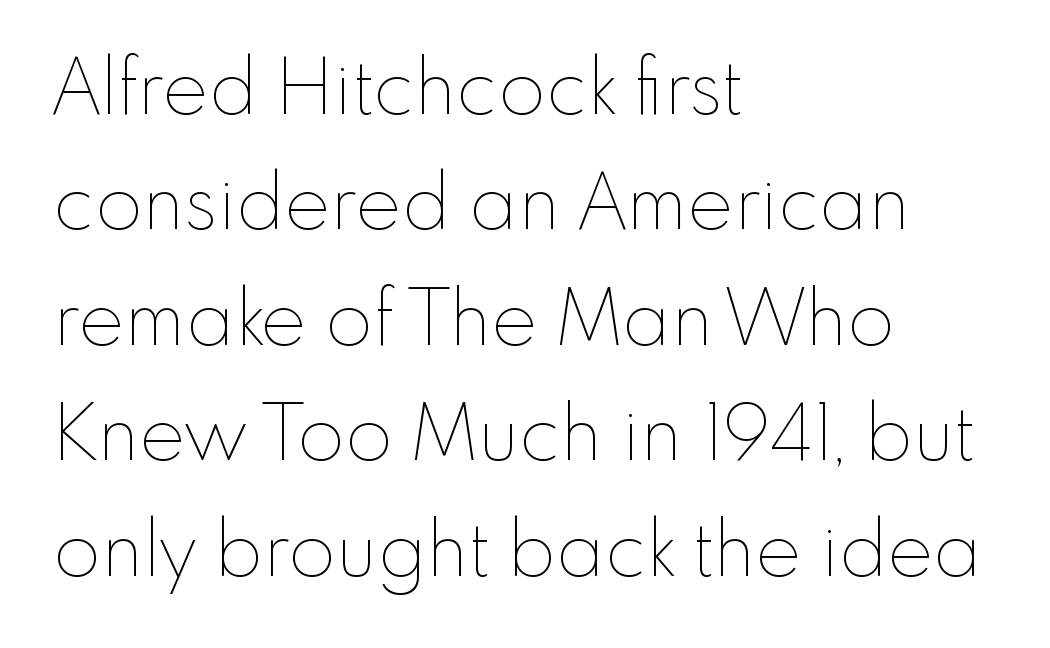
The image shows 77 px thin type, upright; set left-aligned, normal line spacing (1.5x), normal letter spacing, not underlined; low stroke contrast and a small x-height.
